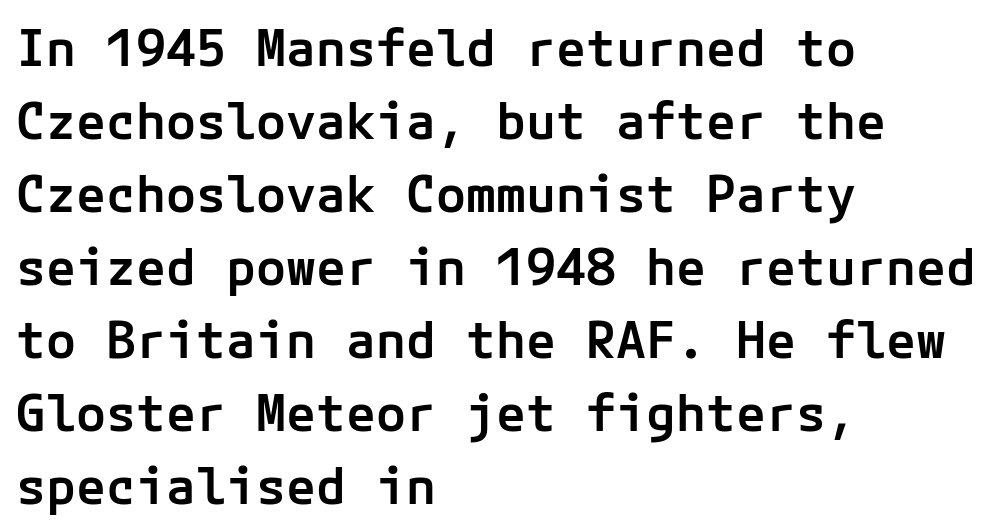
The image shows 50 px semibold sans-serif type, upright; set left-aligned, normal line spacing (1.46x), normal letter spacing, not underlined; low stroke contrast and a medium x-height.
